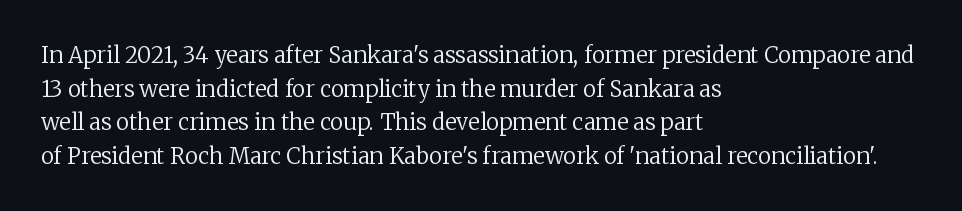
{"italic": "no", "bold": "no", "underline": "no", "align": "left", "line_spacing": "normal", "line_spacing_ratio": 1.53, "letter_spacing": "normal", "letter_spacing_em": 0.0, "glyph_px": 22}
